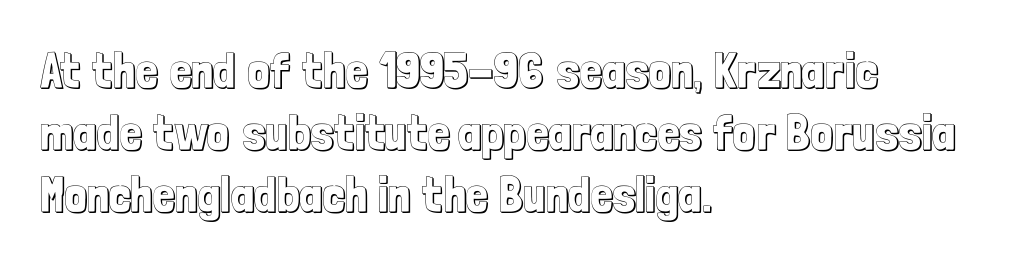
{"italic": "no", "width": "condensed", "x_height": "medium", "monospaced": "no", "underline": "no", "align": "left", "line_spacing": "normal", "line_spacing_ratio": 1.27, "letter_spacing": "normal", "letter_spacing_em": 0.0, "glyph_px": 49}
